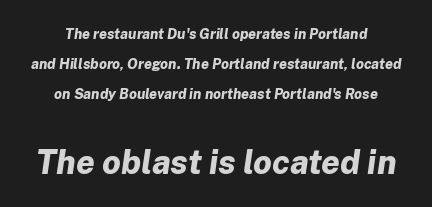
{"italic": "yes", "lean": "right", "slant_degrees": 8, "bold": "yes", "weight": "bold", "width": "normal", "stroke_contrast": "low", "x_height": "medium", "monospaced": "no", "underline": "no", "align": "center", "line_spacing": "loose", "line_spacing_ratio": 2.15, "letter_spacing": "normal", "letter_spacing_em": 0.0, "larger_block": "second", "size_ratio": 2.36, "glyph_px": 33}
